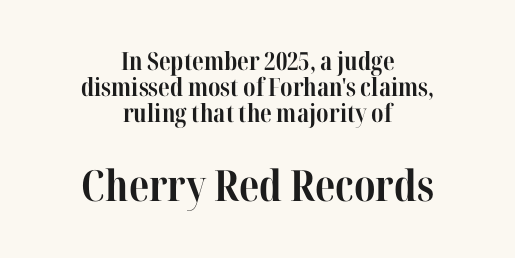
The image shows 43 px bold, condensed serif type, upright; set centered, tight line spacing (1.04x), normal letter spacing, not underlined; the second (bottom) block is 1.72x larger; high stroke contrast and a medium x-height.
